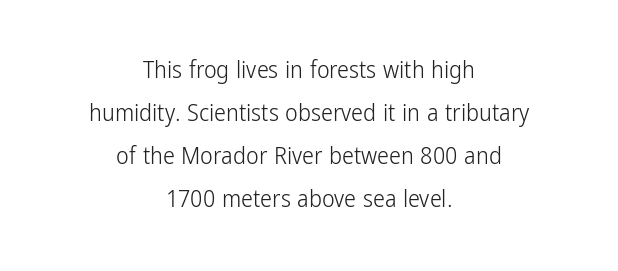
The image shows 24 px text type, upright; set centered, line spacing 1.79x, normal letter spacing, not underlined.
